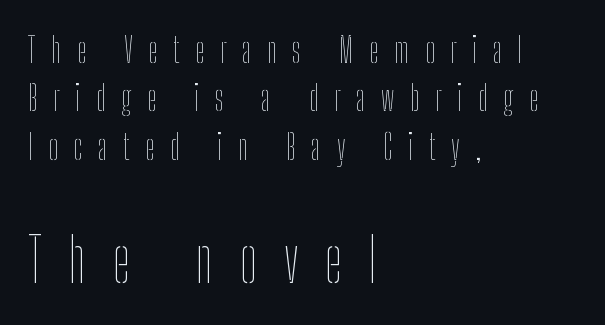
The image shows 61 px thin, condensed type, upright; set left-aligned, normal line spacing (1.38x), unusually wide letter spacing (+0.44 em), not underlined; the second (bottom) block is 1.74x larger; low stroke contrast and a medium x-height.
